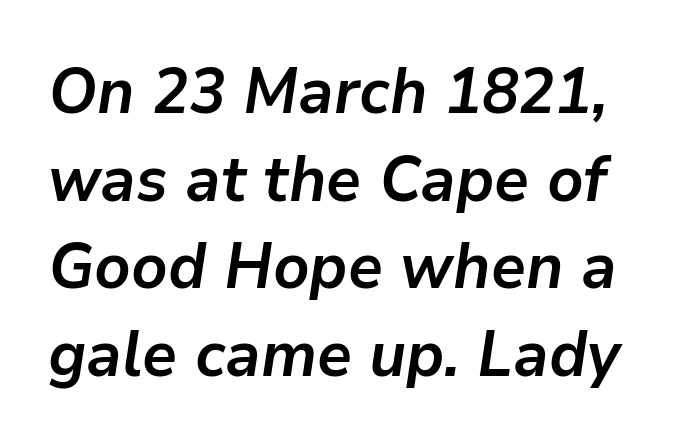
The image shows 64 px semibold type, italic (leaning right); set normal line spacing (1.37x), normal letter spacing, not underlined; low stroke contrast and a medium x-height.
